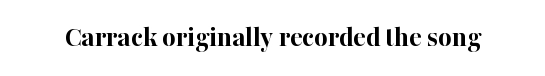
The image shows 29 px bold serif type, upright; set normal letter spacing, not underlined; high stroke contrast and a medium x-height.
